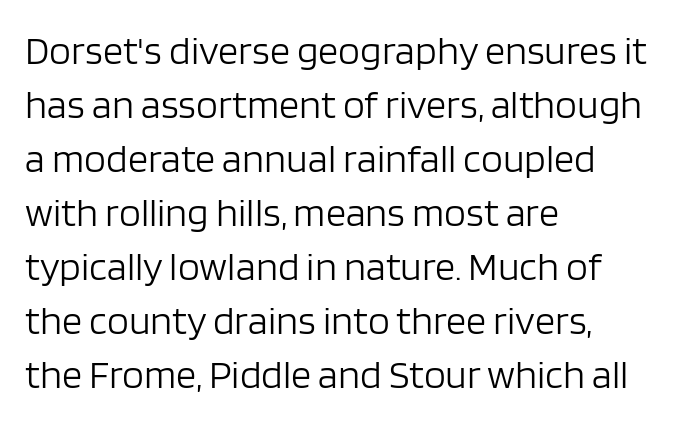
{"serif": "no", "italic": "no", "bold": "no", "weight": "light", "width": "normal", "stroke_contrast": "low", "x_height": "large", "monospaced": "no", "underline": "no", "align": "left", "line_spacing": "normal", "line_spacing_ratio": 1.35, "letter_spacing": "normal", "letter_spacing_em": 0.0, "glyph_px": 40}
